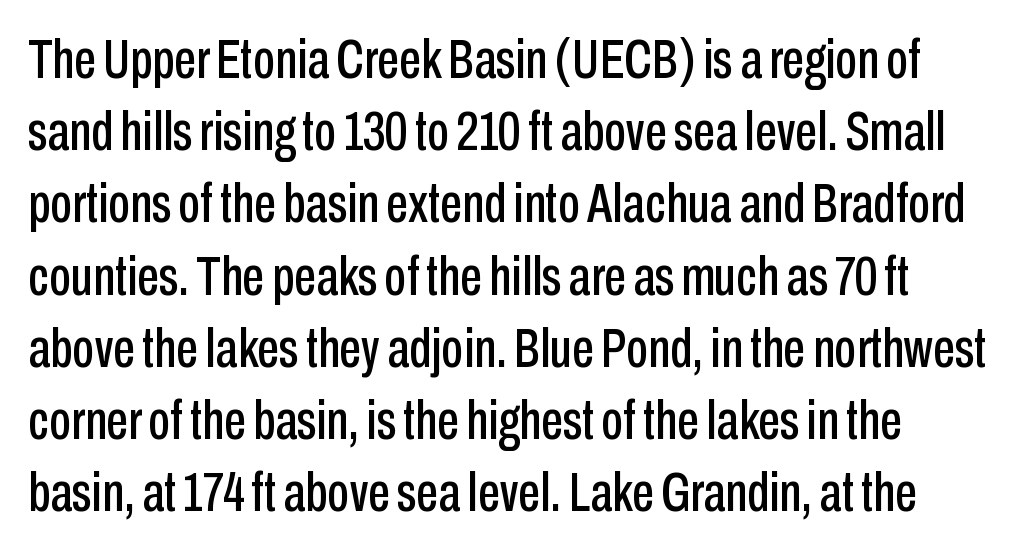
{"serif": "no", "italic": "no", "width": "condensed", "stroke_contrast": "low", "x_height": "medium", "monospaced": "no", "underline": "no", "align": "left", "line_spacing": "normal", "line_spacing_ratio": 1.29, "letter_spacing": "normal", "letter_spacing_em": 0.0, "glyph_px": 56}
